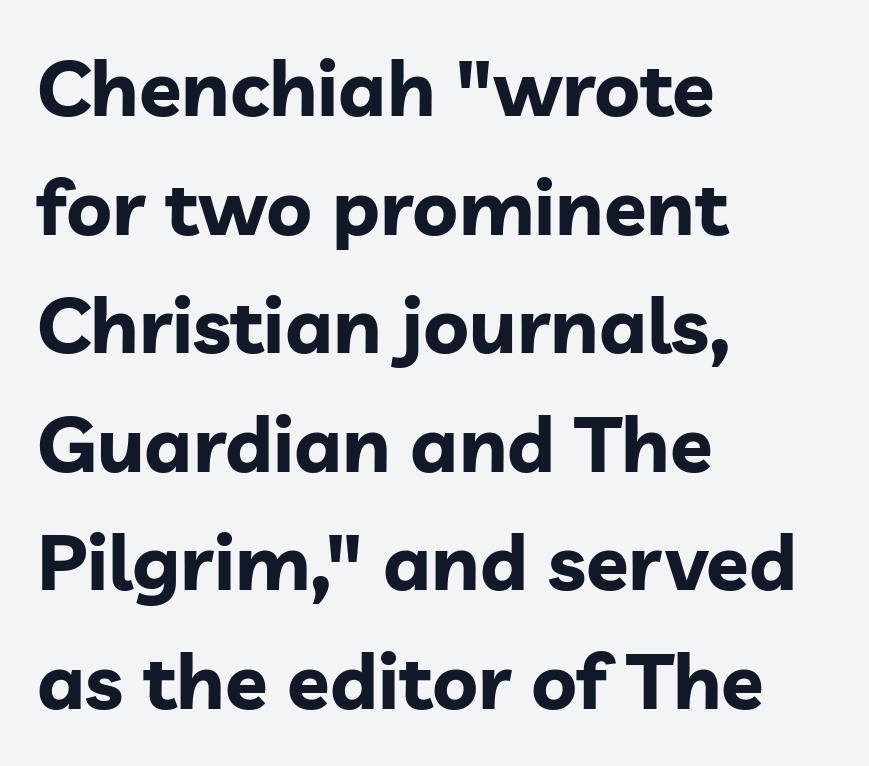
Q: Is the text bold? A: Yes.
Q: Is the text italic (slanted)? A: No, it is upright.
Q: Is the typeface a serif or a sans-serif typeface? A: Sans-serif.
Q: Is the text underlined? A: No.
Q: How is the paragraph aligned? A: Left-aligned.
Q: Is the spacing between letters normal or unusually wide? A: Normal.
Q: Is the spacing between lines tight, normal or loose? A: Normal.
Q: Width (condensed, normal, or wide)? A: Normal.
Q: Stroke contrast? A: Low.
Q: x-height? A: Medium.
Q: Monospaced? A: No.
